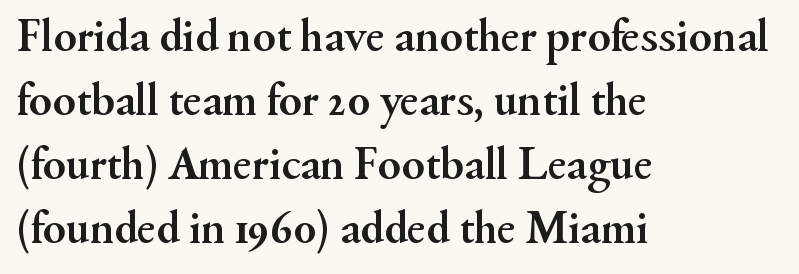
{"serif": "yes", "italic": "no", "bold": "yes", "weight": "semibold", "width": "normal", "stroke_contrast": "medium", "x_height": "small", "monospaced": "no", "underline": "no", "align": "left", "line_spacing": "normal", "line_spacing_ratio": 1.36, "letter_spacing": "normal", "letter_spacing_em": 0.0, "glyph_px": 47}
